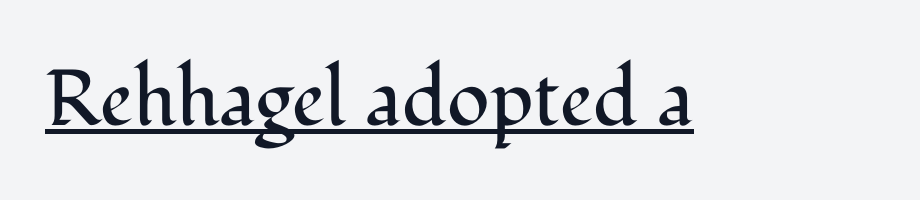
Vertical stems look standard width or narrower in stroke. The passage shown is typed in a proportional face where columns would drift. You could call the tracking neutral — neither tight nor loose. The type sits square on the baseline with zero lean.
